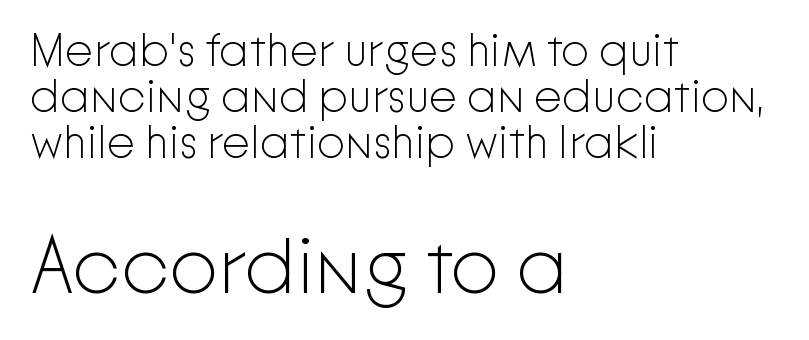
Q: Is the text bold? A: No.
Q: Is the text italic (slanted)? A: No, it is upright.
Q: Is the typeface a serif or a sans-serif typeface? A: Sans-serif.
Q: Is the text underlined? A: No.
Q: How is the paragraph aligned? A: Left-aligned.
Q: Is the spacing between letters normal or unusually wide? A: Normal.
Q: Is the spacing between lines tight, normal or loose? A: Tight.
Q: Which block of text is set in a larger size, the first (top) or the second (bottom)? A: The second (bottom) one.
Q: Width (condensed, normal, or wide)? A: Normal.
Q: Stroke contrast? A: Low.
Q: x-height? A: Medium.
Q: Monospaced? A: No.
